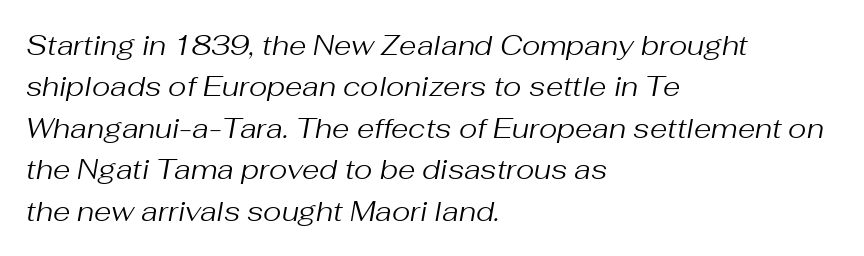
{"italic": "yes", "lean": "right", "slant_degrees": 10, "bold": "no", "weight": "regular", "width": "normal", "stroke_contrast": "medium", "x_height": "medium", "monospaced": "no", "underline": "no", "align": "left", "line_spacing": "normal", "line_spacing_ratio": 1.48, "letter_spacing": "normal", "letter_spacing_em": 0.0, "glyph_px": 28}
